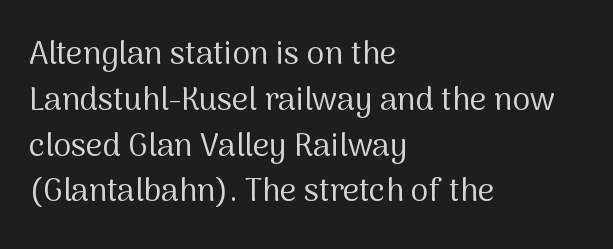
{"serif": "no", "italic": "no", "bold": "no", "weight": "regular", "width": "normal", "stroke_contrast": "medium", "x_height": "medium", "monospaced": "no", "underline": "no", "align": "left", "line_spacing": "normal", "line_spacing_ratio": 1.43, "letter_spacing": "normal", "letter_spacing_em": 0.0, "glyph_px": 32}
